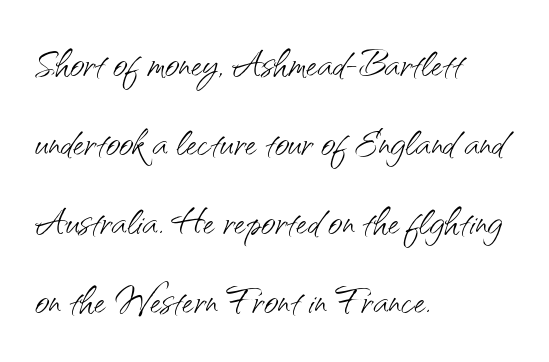
Q: Is the text bold? A: No.
Q: Is the text italic (slanted)? A: Yes.
Q: Is the typeface a serif or a sans-serif typeface? A: Sans-serif.
Q: Is the text underlined? A: No.
Q: How is the paragraph aligned? A: Left-aligned.
Q: Is the spacing between letters normal or unusually wide? A: Normal.
Q: Is the spacing between lines tight, normal or loose? A: Normal.
Q: Width (condensed, normal, or wide)? A: Normal.
Q: Stroke contrast? A: Medium.
Q: x-height? A: Small.
Q: Monospaced? A: No.
